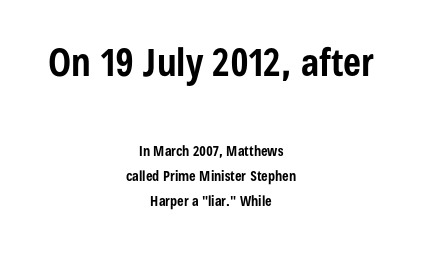
The strokes are fattened all the way to bold. The area under the type is left untouched. A student would call this center alignment; a typographer would say set centered. Spacing verdict: proportional, widths tailored to each character. Vertical strokes here are truly vertical. Typesetter's note — upper block bumped up in size, lower block left smaller.
